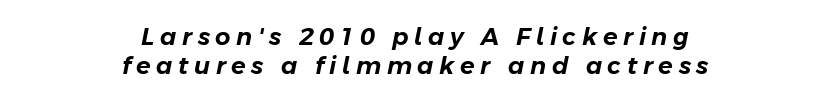
Q: Is the text italic (slanted)? A: Yes, it leans right by about 11 degrees.
Q: Is the text underlined? A: No.
Q: How is the paragraph aligned? A: Centered.
Q: Is the spacing between letters normal or unusually wide? A: Unusually wide.
